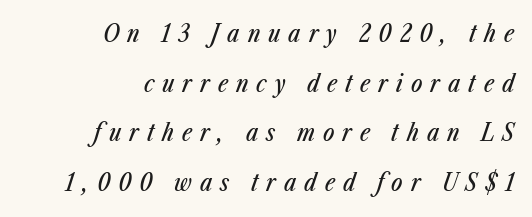
{"italic": "yes", "lean": "right", "slant_degrees": 23, "underline": "no", "align": "right", "line_spacing": "loose", "line_spacing_ratio": 2.07, "letter_spacing": "wide", "letter_spacing_em": 0.33, "glyph_px": 24}
